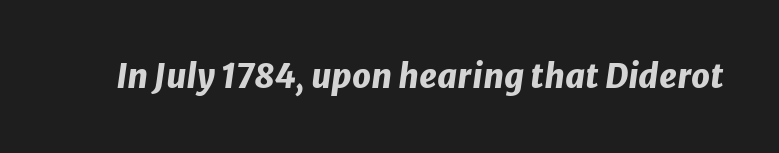
The image shows 33 px heavy type, italic (leaning right); set normal letter spacing, not underlined; low stroke contrast and a medium x-height.
